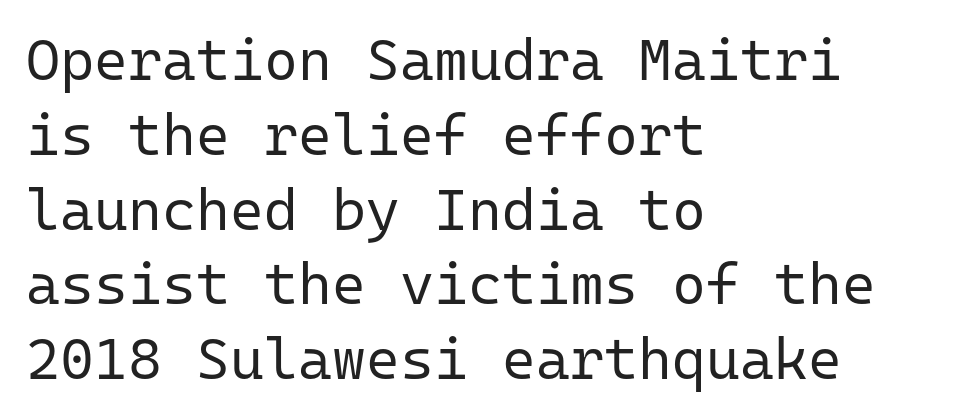
Q: Is the text bold? A: No.
Q: Is the text italic (slanted)? A: No, it is upright.
Q: Is the typeface a serif or a sans-serif typeface? A: Sans-serif.
Q: Is the text underlined? A: No.
Q: How is the paragraph aligned? A: Left-aligned.
Q: Is the spacing between letters normal or unusually wide? A: Normal.
Q: Is the spacing between lines tight, normal or loose? A: Normal.
Q: Width (condensed, normal, or wide)? A: Normal.
Q: Stroke contrast? A: Low.
Q: x-height? A: Medium.
Q: Monospaced? A: Yes.
